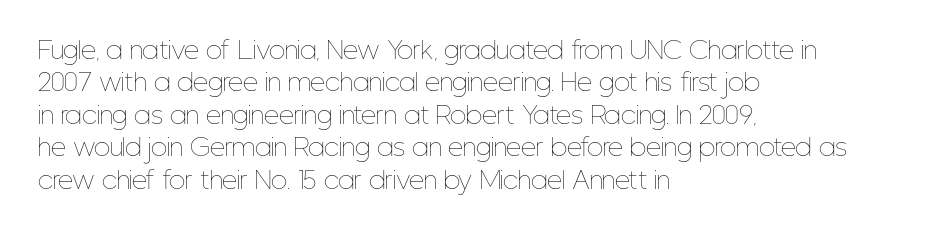
The typesetter chose a ragged-right arrangement here. In terms of letterspacing, this is plain default setting. Descenders hang freely into open space. A typesetter would call this leading conventional body-copy spacing. Stems and bowls with no extra thickness — not bold.
